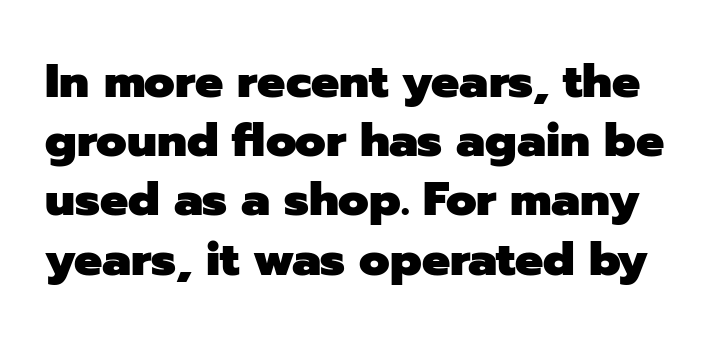
The image shows 47 px heavy sans-serif type, upright; set normal line spacing (1.26x), normal letter spacing, not underlined; low stroke contrast and a medium x-height.
